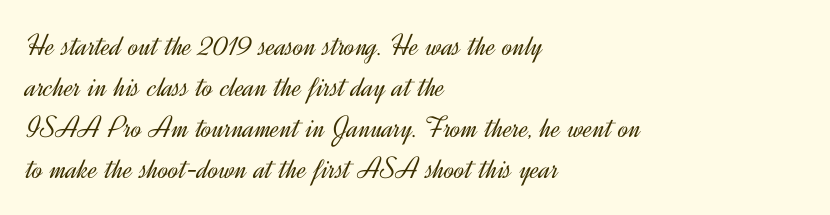
Each letter keeps its own natural width here, so spacing adapts to shape. The area under the type is left untouched. Letterform terminals end flat and unadorned throughout the passage. Compared with typical body copy, the letter spacing here is the same. One glance says typical: line gaps are just what's usual.
